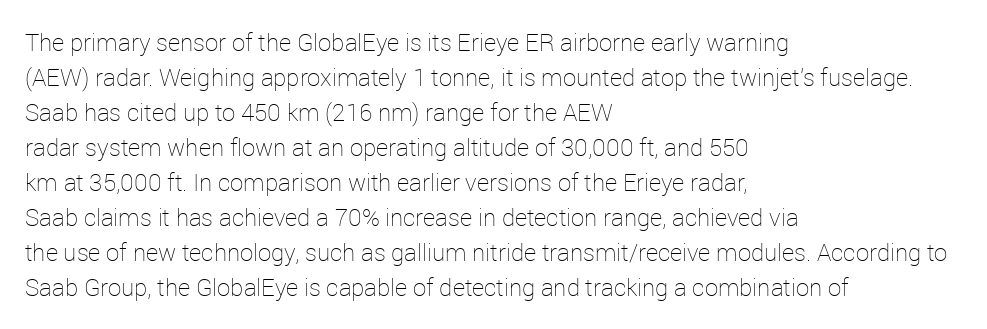
No word sits above an underline. This is the regular roman posture of the typeface. The lines in this sample share a left origin and differ only in where they stop. Successive baselines arrive at the customary interval.
